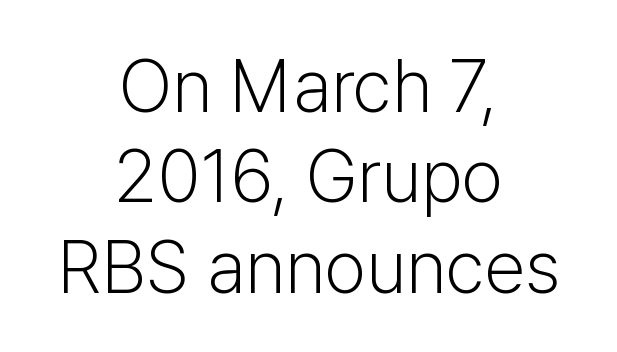
{"serif": "no", "italic": "no", "bold": "no", "weight": "light", "width": "normal", "stroke_contrast": "low", "x_height": "medium", "monospaced": "no", "underline": "no", "align": "center", "line_spacing_ratio": 1.22, "letter_spacing": "normal", "letter_spacing_em": 0.0, "glyph_px": 74}
